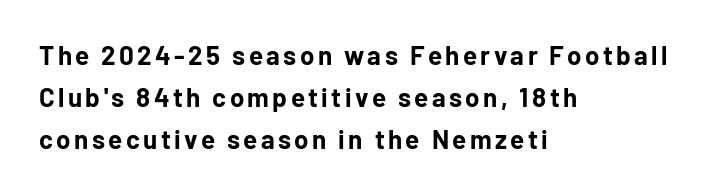
The image shows 26 px bold type, upright; set left-aligned, normal line spacing (1.62x), not underlined.
